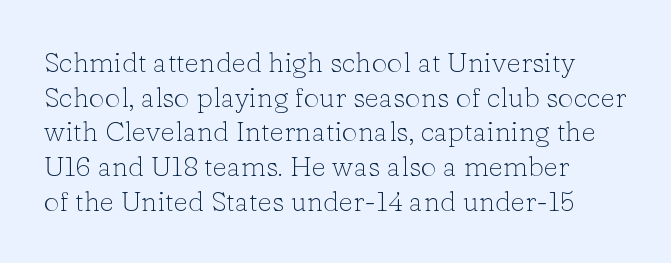
Q: Is the text bold? A: No.
Q: Is the text italic (slanted)? A: No, it is upright.
Q: Is the typeface a serif or a sans-serif typeface? A: Serif.
Q: Is the text underlined? A: No.
Q: Is the spacing between letters normal or unusually wide? A: Normal.
Q: Width (condensed, normal, or wide)? A: Normal.
Q: Stroke contrast? A: Low.
Q: x-height? A: Medium.
Q: Monospaced? A: No.
